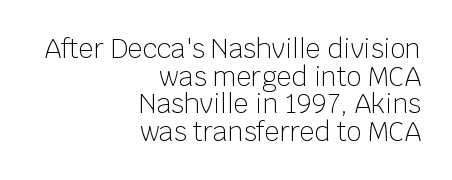
{"italic": "no", "bold": "no", "underline": "no", "align": "right", "line_spacing": "tight", "line_spacing_ratio": 1.06, "letter_spacing": "normal", "letter_spacing_em": 0.0, "glyph_px": 26}
